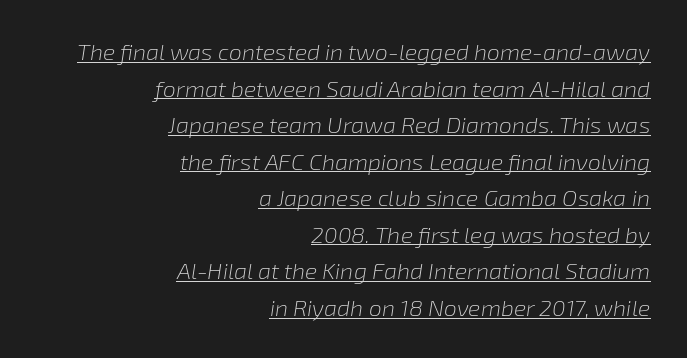
{"italic": "yes", "lean": "right", "slant_degrees": 8, "bold": "no", "underline": "yes", "align": "right", "line_spacing": "normal", "line_spacing_ratio": 1.59, "letter_spacing": "normal", "letter_spacing_em": 0.0, "glyph_px": 23}
